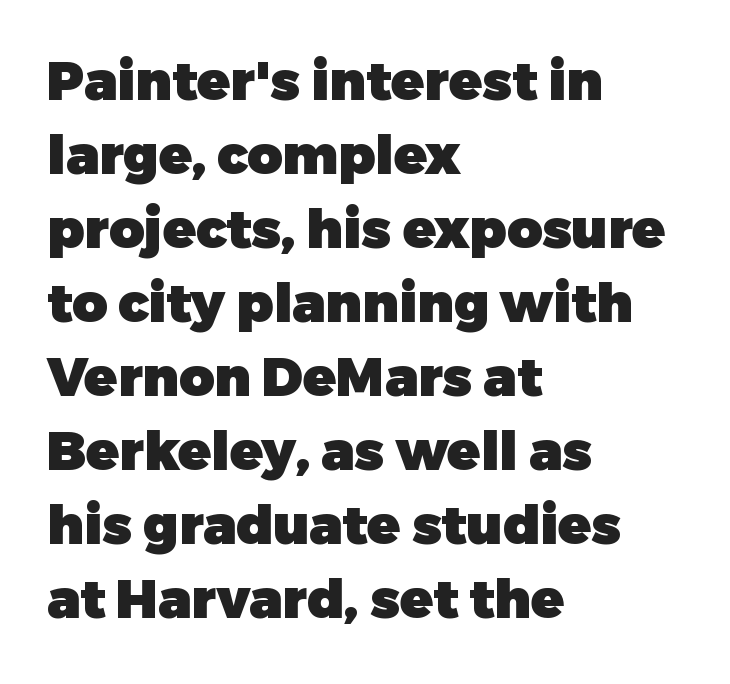
{"serif": "no", "italic": "no", "bold": "yes", "weight": "heavy", "width": "normal", "stroke_contrast": "low", "x_height": "medium", "monospaced": "no", "underline": "no", "align": "left", "line_spacing": "normal", "line_spacing_ratio": 1.37, "letter_spacing": "normal", "letter_spacing_em": 0.0, "glyph_px": 54}
